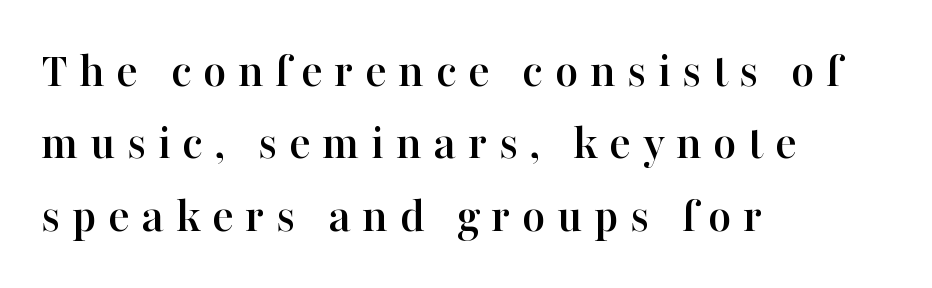
{"serif": "yes", "italic": "no", "width": "normal", "stroke_contrast": "high", "x_height": "medium", "monospaced": "no", "underline": "no", "align": "left", "line_spacing": "normal", "line_spacing_ratio": 1.45, "letter_spacing": "wide", "letter_spacing_em": 0.23, "glyph_px": 50}
